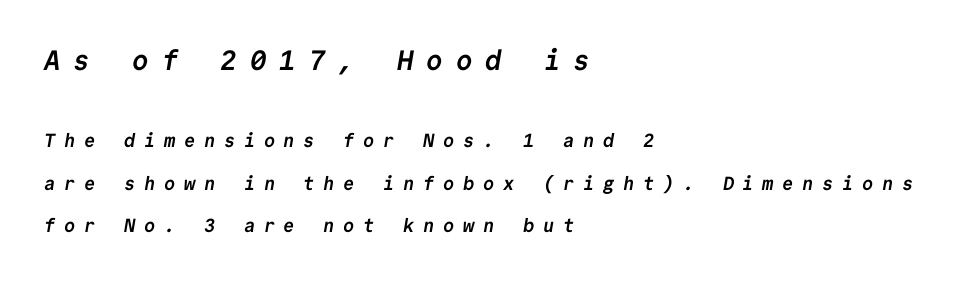
Q: Is the text bold? A: Yes.
Q: Is the typeface a serif or a sans-serif typeface? A: Sans-serif.
Q: Is the text underlined? A: No.
Q: How is the paragraph aligned? A: Left-aligned.
Q: Is the spacing between letters normal or unusually wide? A: Unusually wide.
Q: Is the spacing between lines tight, normal or loose? A: Loose.
Q: Which block of text is set in a larger size, the first (top) or the second (bottom)? A: The first (top) one.
Q: Width (condensed, normal, or wide)? A: Normal.
Q: Stroke contrast? A: Low.
Q: x-height? A: Medium.
Q: Monospaced? A: Yes.
